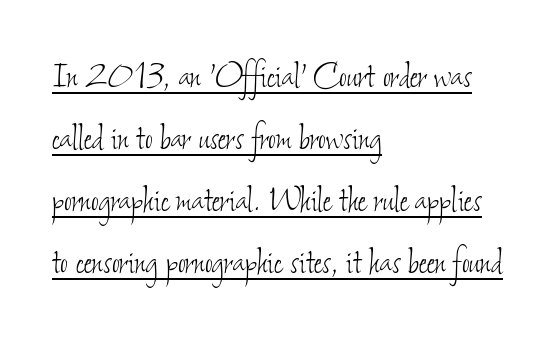
The image shows 42 px thin, condensed type; set left-aligned, normal line spacing (1.48x), normal letter spacing, underlined; low stroke contrast and a small x-height.
